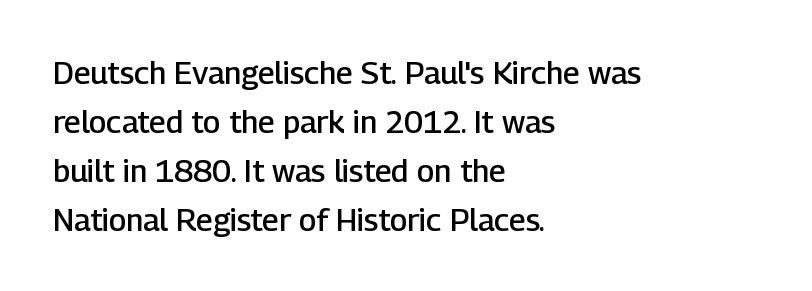
Does the lettering tilt? It doesn't — this is upright. Baseline-to-baseline distance is the conventional proportion of letter height. Beneath every word, the page is bare. The letters advance in unequal steps, a hallmark of proportional type. How heavy is the stroke? Medium-heavy — a semibold, shy of bold.
